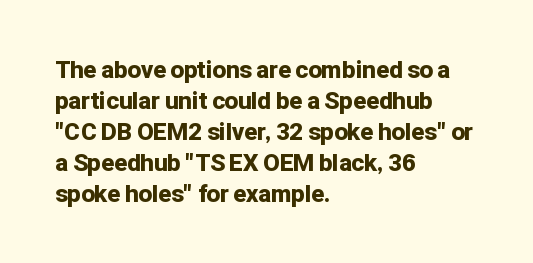
{"italic": "no", "bold": "yes", "underline": "no", "align": "left", "line_spacing": "normal", "line_spacing_ratio": 1.29, "letter_spacing": "normal", "letter_spacing_em": 0.0, "glyph_px": 24}
